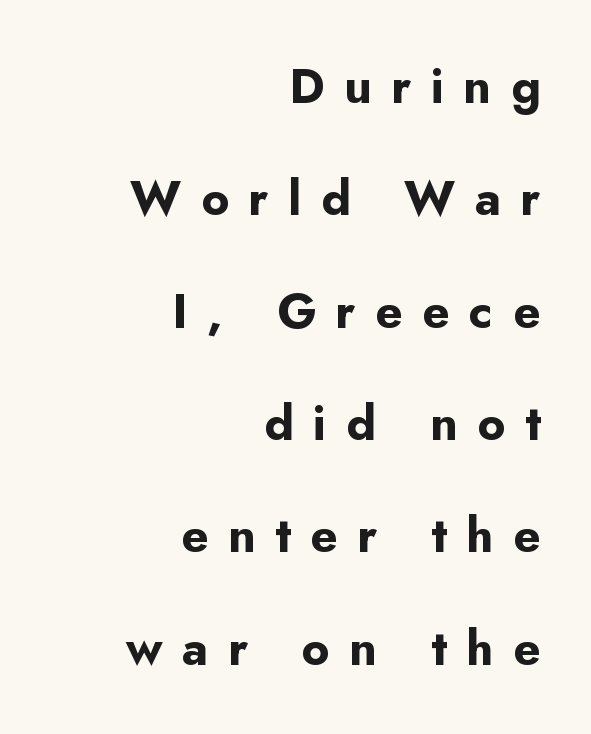
The image shows 48 px bold sans-serif type, upright; set right-aligned, loose line spacing (2.34x), unusually wide letter spacing (+0.41 em), not underlined; low stroke contrast and a small x-height.
